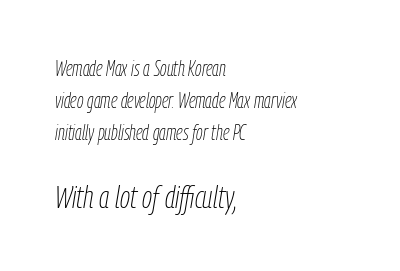
Q: Is the text bold? A: No.
Q: Is the text italic (slanted)? A: Yes, it leans right by about 9 degrees.
Q: Is the text underlined? A: No.
Q: How is the paragraph aligned? A: Left-aligned.
Q: Is the spacing between letters normal or unusually wide? A: Normal.
Q: Is the spacing between lines tight, normal or loose? A: Normal.
Q: Which block of text is set in a larger size, the first (top) or the second (bottom)? A: The second (bottom) one.
Q: Width (condensed, normal, or wide)? A: Condensed.
Q: Stroke contrast? A: Low.
Q: x-height? A: Medium.
Q: Monospaced? A: No.
